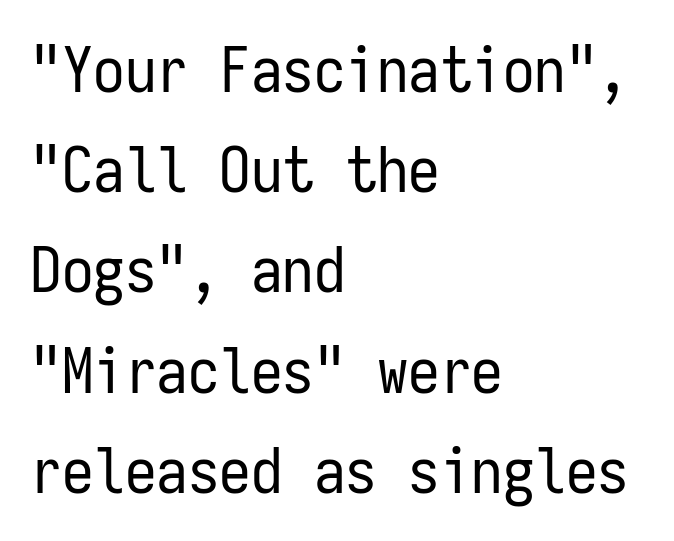
Regarding serifs, this sample does without them. Style check: upright. On a weight scale, this lands at 450 or below. Line spacing here is normal. This sample uses plain, unmodified letter spacing.
